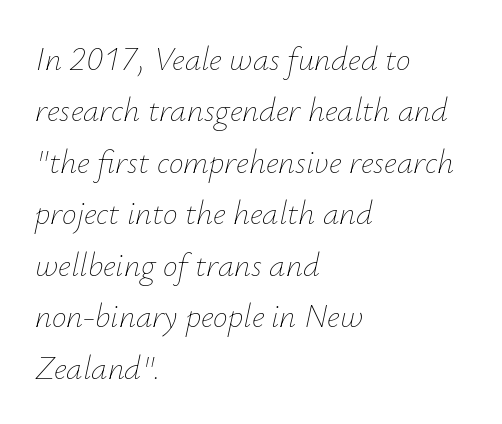
Q: Is the text bold? A: No.
Q: Is the text italic (slanted)? A: Yes, it leans right by about 12 degrees.
Q: Is the text underlined? A: No.
Q: How is the paragraph aligned? A: Left-aligned.
Q: Is the spacing between letters normal or unusually wide? A: Normal.
Q: Is the spacing between lines tight, normal or loose? A: Normal.
Q: Width (condensed, normal, or wide)? A: Normal.
Q: Stroke contrast? A: Low.
Q: x-height? A: Small.
Q: Monospaced? A: No.
